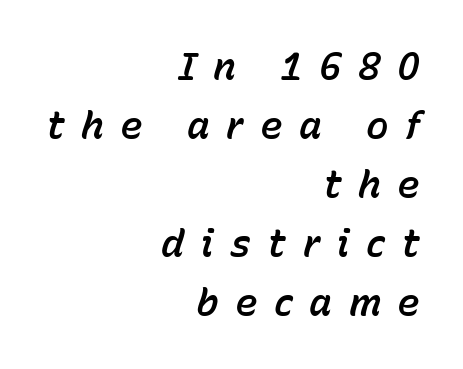
Q: Is the text italic (slanted)? A: Yes, it leans right by about 15 degrees.
Q: Is the text underlined? A: No.
Q: How is the paragraph aligned? A: Right-aligned.
Q: Is the spacing between letters normal or unusually wide? A: Unusually wide.
Q: Is the spacing between lines tight, normal or loose? A: Normal.
Q: Width (condensed, normal, or wide)? A: Normal.
Q: Stroke contrast? A: Low.
Q: x-height? A: Medium.
Q: Monospaced? A: No.
